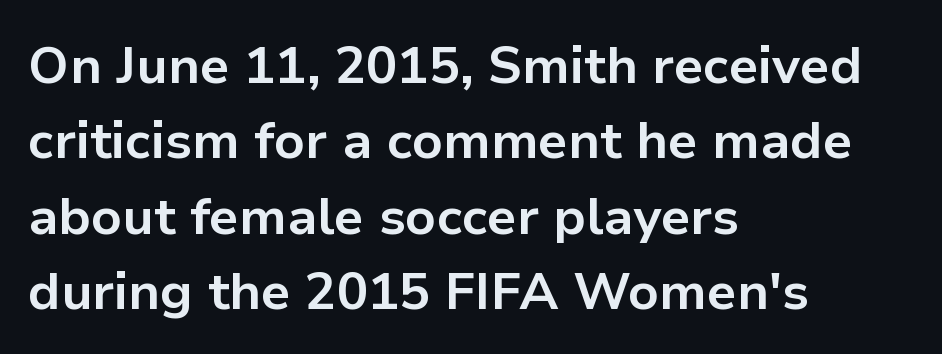
The image shows 52 px bold sans-serif type, upright; set left-aligned, normal line spacing (1.45x), normal letter spacing, not underlined; low stroke contrast and a medium x-height.
